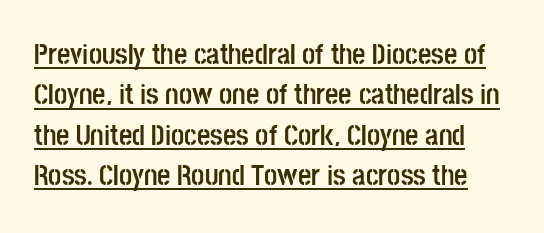
How heavy is the stroke? Heavy — this is a bold. This sample uses plain, unmodified letter spacing. The letters advance in unequal steps, a hallmark of proportional type. Compared with typical paragraphs, the rows here are spaced about the same. A rule runs beneath these lines of type. Look at the bottom of the vertical strokes: they stop flat, with no serifs.
